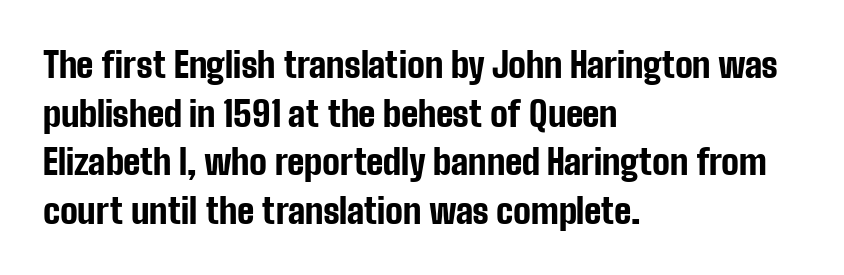
{"serif": "no", "italic": "no", "bold": "yes", "weight": "bold", "width": "condensed", "stroke_contrast": "low", "x_height": "medium", "monospaced": "no", "underline": "no", "align": "left", "line_spacing": "normal", "line_spacing_ratio": 1.39, "letter_spacing": "normal", "letter_spacing_em": 0.0, "glyph_px": 35}
